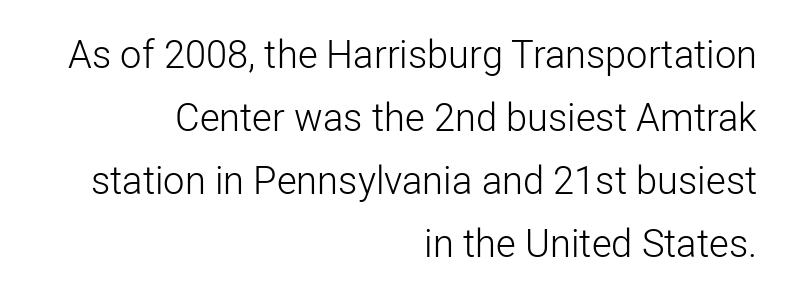
The image shows 38 px light sans-serif type, upright; set right-aligned, normal line spacing (1.66x), normal letter spacing, not underlined; low stroke contrast and a medium x-height.
